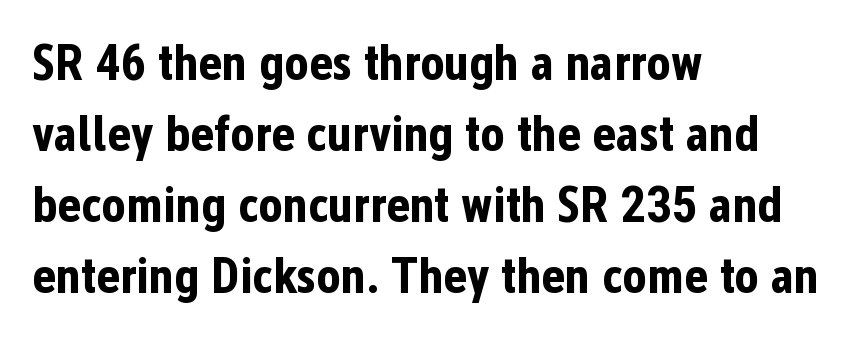
Q: Is the text bold? A: Yes.
Q: Is the text italic (slanted)? A: No, it is upright.
Q: Is the typeface a serif or a sans-serif typeface? A: Sans-serif.
Q: Is the text underlined? A: No.
Q: How is the paragraph aligned? A: Left-aligned.
Q: Is the spacing between letters normal or unusually wide? A: Normal.
Q: Is the spacing between lines tight, normal or loose? A: Normal.
Q: Width (condensed, normal, or wide)? A: Condensed.
Q: Stroke contrast? A: Low.
Q: x-height? A: Medium.
Q: Monospaced? A: No.
